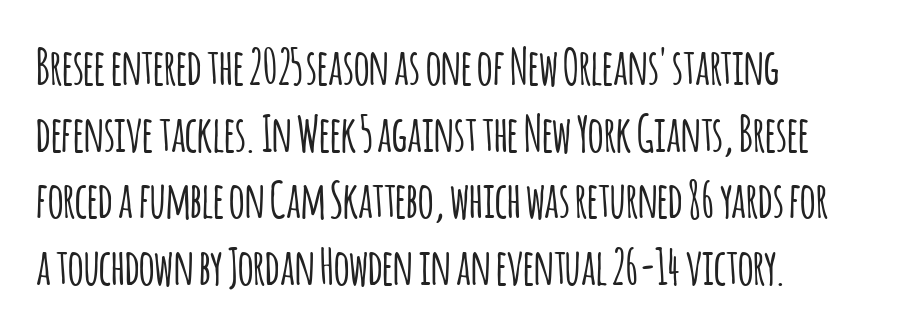
The lettering holds an erect, upright posture throughout. Glyph-to-glyph distance matches everyday printed text. Has an underline been added? It has not. Where is the straight margin? On the left.
